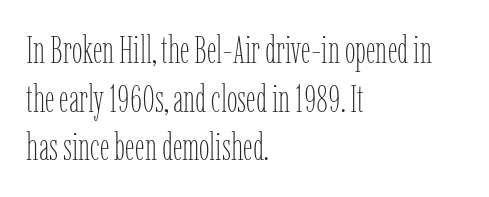
The image shows 38 px thin, condensed type, upright; set left-aligned, normal line spacing (1.28x), normal letter spacing, not underlined; low stroke contrast and a medium x-height.
